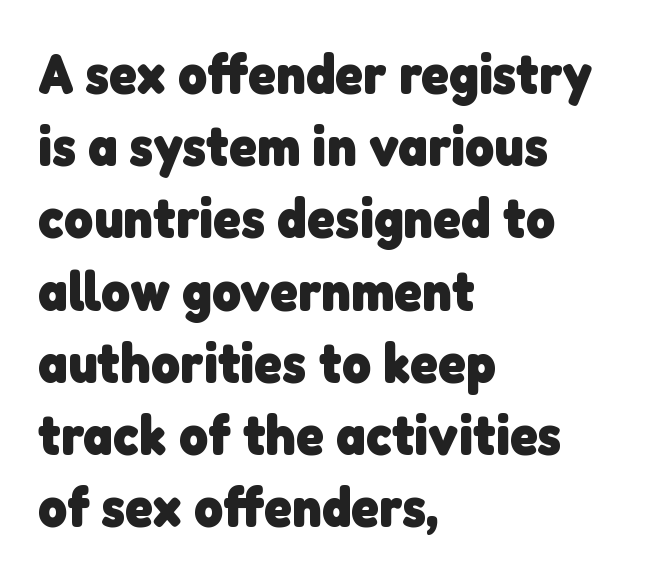
A normal amount of white space separates one row of letters from the next. The rendering uses natural spacing where letterforms have individual widths. Each letter's strokes conclude bluntly, with no projecting serifs. Bold? Absolutely — the strokes are thick and heavy.
